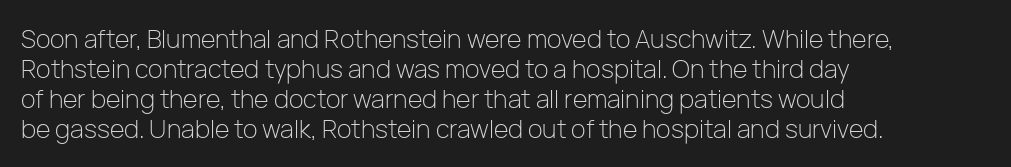
Stem width sits at or under what a default text font uses. Rendered with straight, roman letterforms. In CSS terms this would be text-align: left. Is the letter spacing exaggerated? No — it looks like the ordinary default.
